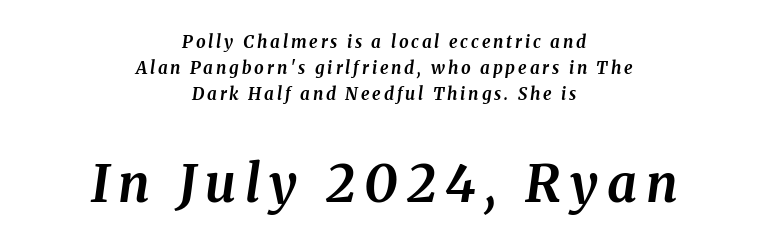
{"italic": "yes", "lean": "right", "slant_degrees": 8, "bold": "yes", "weight": "bold", "width": "normal", "stroke_contrast": "medium", "x_height": "medium", "monospaced": "no", "underline": "no", "align": "center", "line_spacing": "normal", "line_spacing_ratio": 1.52, "larger_block": "second", "size_ratio": 3.06, "glyph_px": 52}
